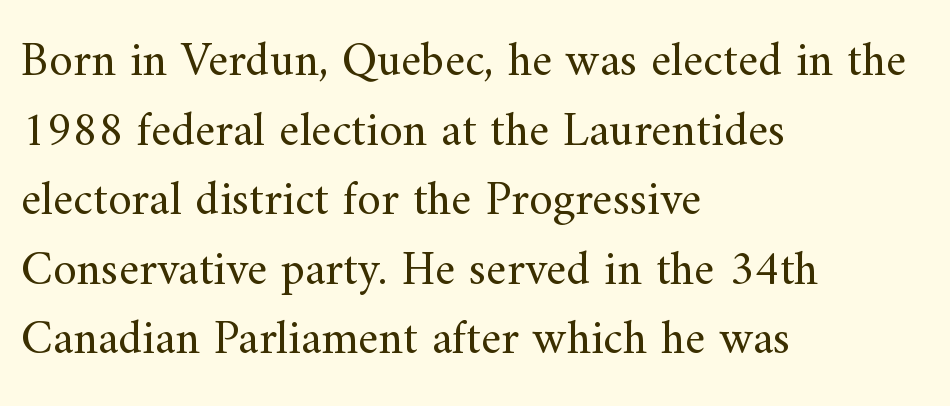
{"serif": "yes", "italic": "no", "bold": "no", "weight": "regular", "width": "normal", "stroke_contrast": "medium", "x_height": "small", "monospaced": "no", "underline": "no", "align": "left", "line_spacing": "normal", "line_spacing_ratio": 1.45, "letter_spacing": "normal", "letter_spacing_em": 0.0, "glyph_px": 48}
